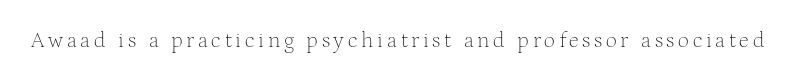
The specimen reads as upright at a glance. The face looks like a standard text weight, possibly lighter. Nobody drew a line under any word here.
